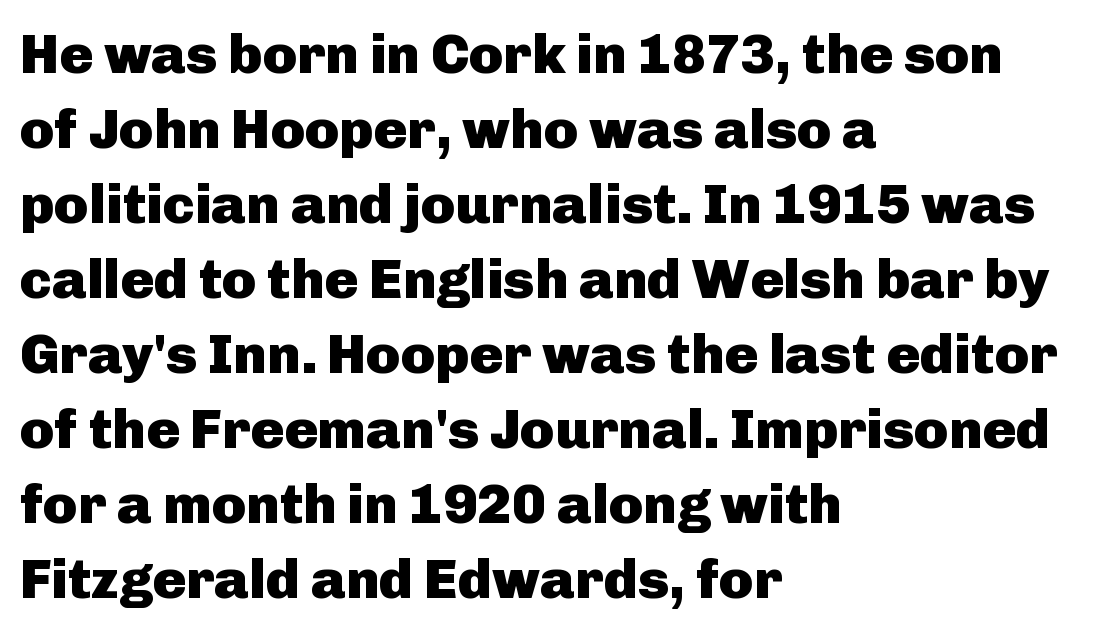
{"serif": "no", "italic": "no", "bold": "yes", "weight": "heavy", "width": "normal", "stroke_contrast": "low", "x_height": "medium", "monospaced": "no", "underline": "no", "align": "left", "line_spacing": "normal", "line_spacing_ratio": 1.34, "letter_spacing": "normal", "letter_spacing_em": 0.0, "glyph_px": 56}
